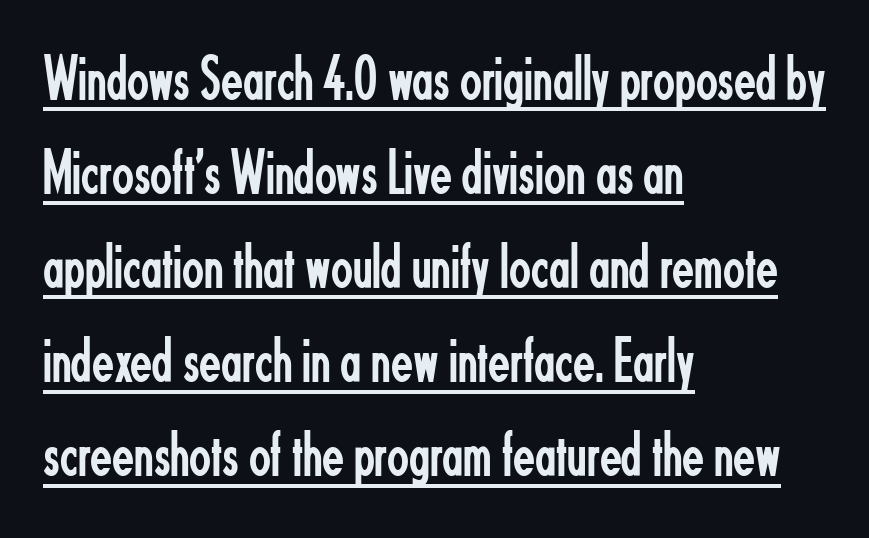
{"serif": "no", "italic": "no", "bold": "no", "weight": "regular", "width": "condensed", "stroke_contrast": "low", "x_height": "small", "monospaced": "no", "underline": "yes", "align": "left", "line_spacing": "normal", "line_spacing_ratio": 1.47, "letter_spacing": "normal", "letter_spacing_em": 0.0, "glyph_px": 64}
